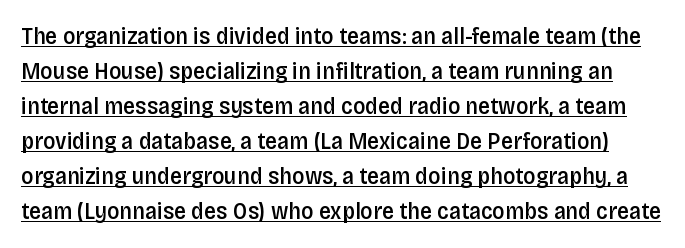
Q: Is the text bold? A: Semi-bold.
Q: Is the text italic (slanted)? A: No, it is upright.
Q: Is the text underlined? A: Yes.
Q: Is the spacing between letters normal or unusually wide? A: Normal.
Q: Is the spacing between lines tight, normal or loose? A: Normal.
